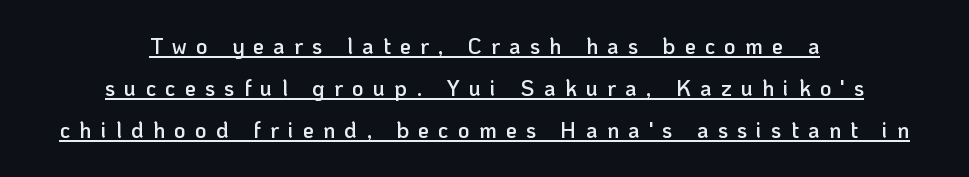
The image shows 22 px text type, upright; set centered, loose line spacing (1.9x), unusually wide letter spacing (+0.42 em), underlined.
